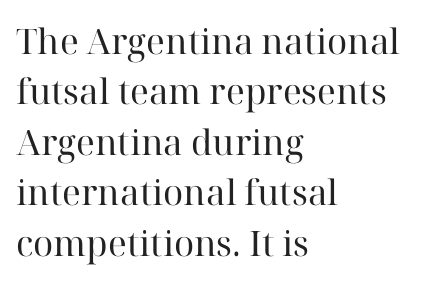
The image shows 35 px regular-weight serif type, upright; set left-aligned, normal line spacing (1.44x), normal letter spacing, not underlined; high stroke contrast and a medium x-height.
